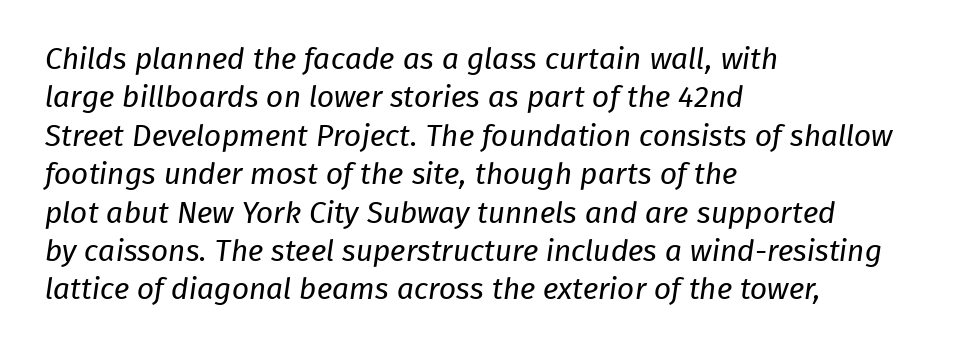
Words appear dense and cohesive because spacing is normal. Visually the block forms a straight wall on the left and a jagged coastline on the right. Think of a printed novel: that variable character pitch is what you see here. Nothing sits at the stroke ends, so this counts as sans-serif. These lines sit exactly where default settings would place them.
